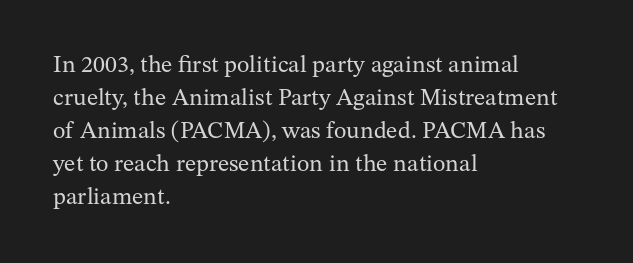
The image shows 24 px text type, upright; set left-aligned, normal line spacing (1.37x), normal letter spacing, not underlined.
